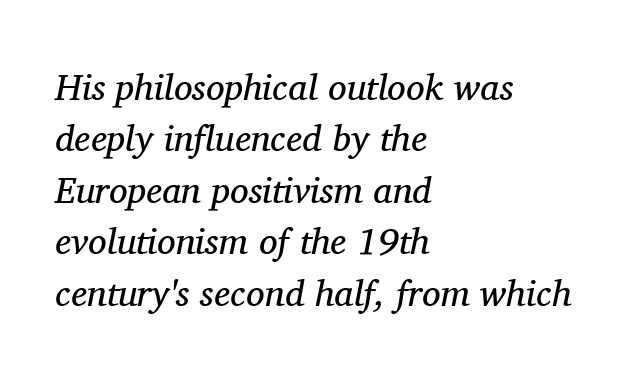
The image shows 37 px regular-weight serif type, italic (leaning right); set left-aligned, normal line spacing (1.39x), normal letter spacing, not underlined; medium stroke contrast and a medium x-height.
